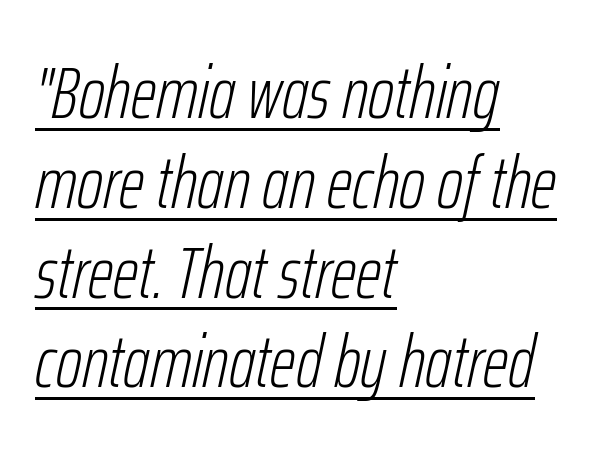
Q: Is the text bold? A: No.
Q: Is the text italic (slanted)? A: Yes, it leans right by about 12 degrees.
Q: Is the text underlined? A: Yes.
Q: How is the paragraph aligned? A: Left-aligned.
Q: Is the spacing between letters normal or unusually wide? A: Normal.
Q: Width (condensed, normal, or wide)? A: Condensed.
Q: Stroke contrast? A: Low.
Q: x-height? A: Medium.
Q: Monospaced? A: No.
